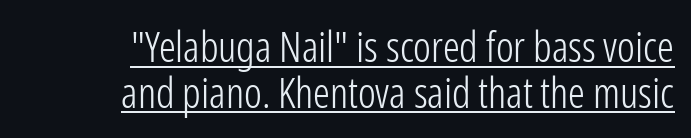
Q: Is the text bold? A: No.
Q: Is the text italic (slanted)? A: No, it is upright.
Q: Is the typeface a serif or a sans-serif typeface? A: Sans-serif.
Q: Is the text underlined? A: Yes.
Q: How is the paragraph aligned? A: Right-aligned.
Q: Is the spacing between letters normal or unusually wide? A: Normal.
Q: Is the spacing between lines tight, normal or loose? A: Tight.
Q: Width (condensed, normal, or wide)? A: Condensed.
Q: Stroke contrast? A: Low.
Q: x-height? A: Medium.
Q: Monospaced? A: No.
